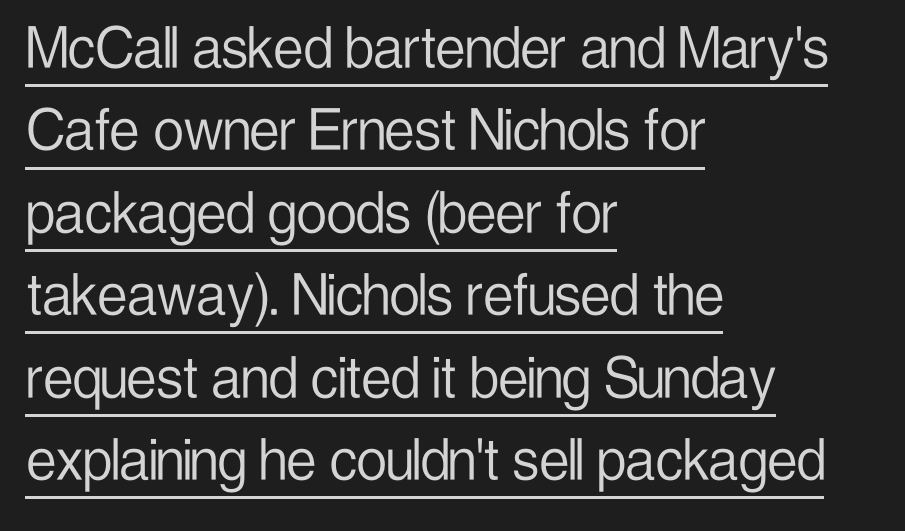
The image shows 67 px light, condensed sans-serif type, upright; set left-aligned, line spacing 1.23x, normal letter spacing, underlined; low stroke contrast and a medium x-height.
